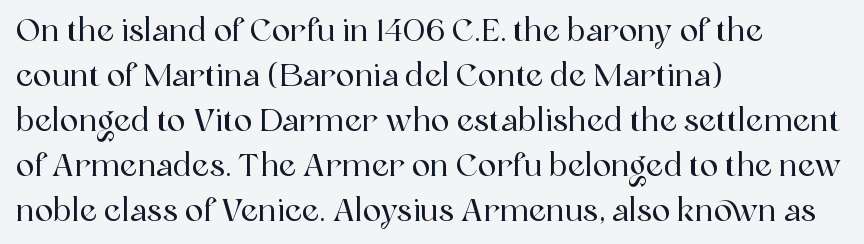
The image shows 31 px serif type, upright; set left-aligned, normal line spacing (1.45x), normal letter spacing, not underlined; a medium x-height.
